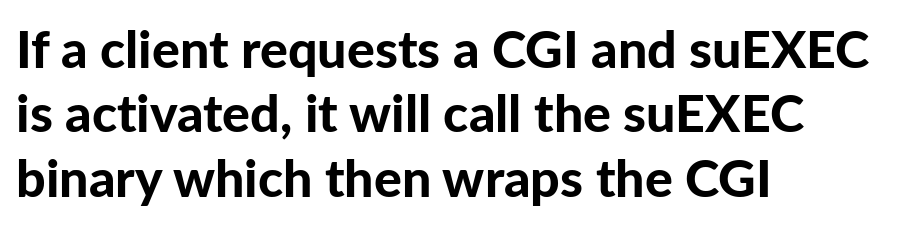
The image shows 52 px bold sans-serif type, upright; set left-aligned, line spacing 1.24x, normal letter spacing, not underlined; low stroke contrast and a medium x-height.
